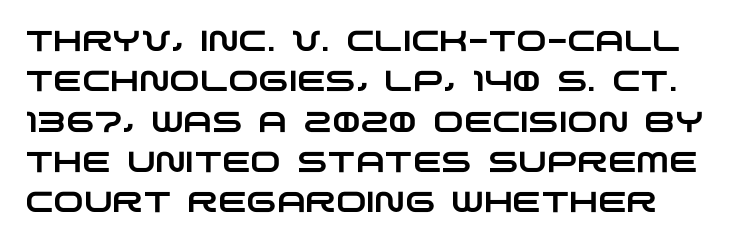
{"serif": "no", "width": "wide", "stroke_contrast": "low", "x_height": "large", "monospaced": "no", "underline": "no", "line_spacing": "normal", "line_spacing_ratio": 1.39, "letter_spacing": "normal", "letter_spacing_em": 0.0, "glyph_px": 29}
